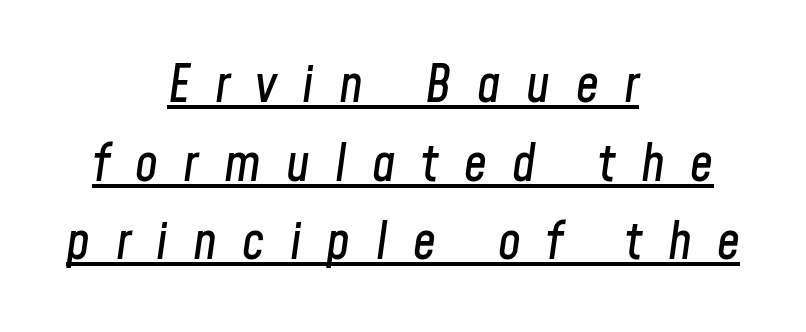
The image shows 51 px condensed type, italic (leaning right); set centered, normal line spacing (1.54x), unusually wide letter spacing (+0.5 em), underlined; low stroke contrast and a medium x-height.
